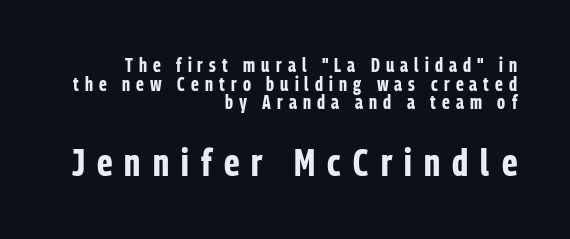
The glyphs are unaccompanied by any horizontal stroke below them. A typesetter would call this proportional, since set widths differ per character. Is this a sans? Yes — the strokes have no serifs. Glyph-to-glyph distance is far greater than everyday printed text. This is heavy type, rendered in bold.
